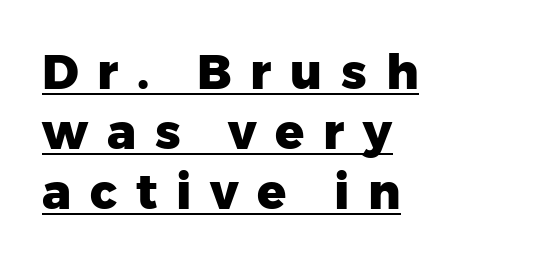
Is this a fixed-width face? No — the glyphs have proportional, varying widths. Where is the straight margin? On the left. Is there an underline? Yes — a line sits under the letters. Posture: straight, roman, zero tilt.
